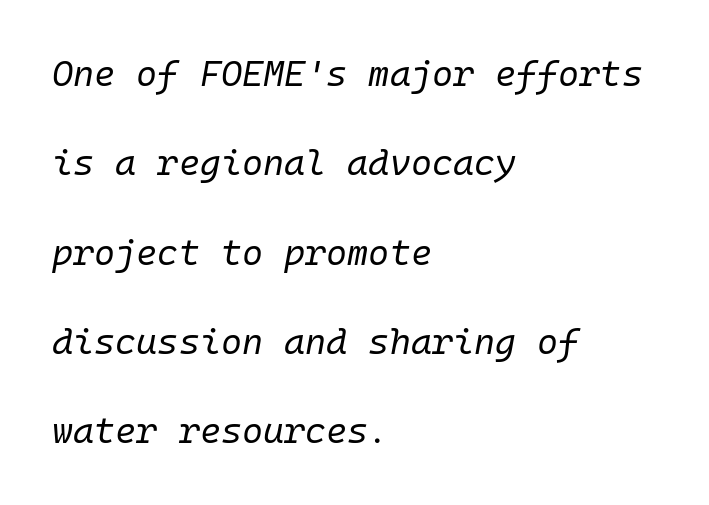
The image shows 36 px regular-weight type, italic (leaning right), monospaced; set left-aligned, loose line spacing (2.48x), normal letter spacing, not underlined; low stroke contrast and a medium x-height.
